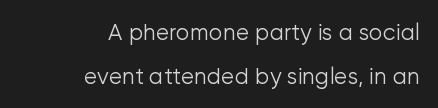
The setting favours the right margin, as signatures and pull-quotes sometimes do. If you measured baseline to baseline, you'd find a long distance. Descenders hang freely into open space. The axis of the letterforms is exactly vertical. The face used here is rendered with its standard letterfit. Heaviness? Minimal to ordinary, like unemphasized prose.
